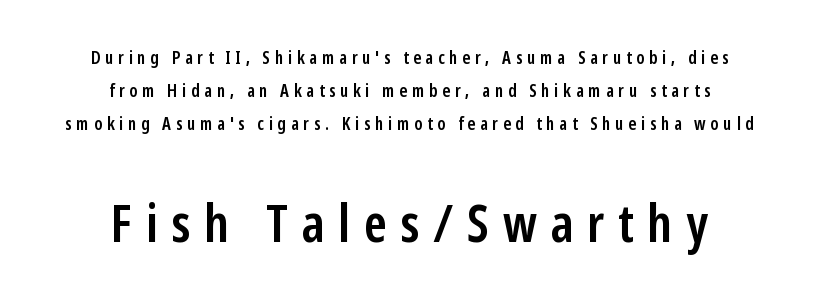
Q: Is the text bold? A: Semi-bold.
Q: Is the text italic (slanted)? A: No, it is upright.
Q: Is the typeface a serif or a sans-serif typeface? A: Sans-serif.
Q: Is the text underlined? A: No.
Q: How is the paragraph aligned? A: Centered.
Q: Is the spacing between letters normal or unusually wide? A: Unusually wide.
Q: Which block of text is set in a larger size, the first (top) or the second (bottom)? A: The second (bottom) one.
Q: Width (condensed, normal, or wide)? A: Condensed.
Q: Stroke contrast? A: Low.
Q: x-height? A: Medium.
Q: Monospaced? A: No.
